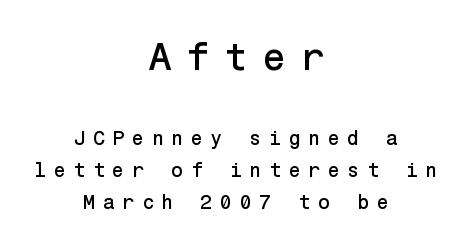
The image shows 39 px sans-serif type, upright; set centered, normal line spacing (1.61x), unusually wide letter spacing (+0.36 em), not underlined; the first (top) block is 1.95x larger; low stroke contrast and a medium x-height.
